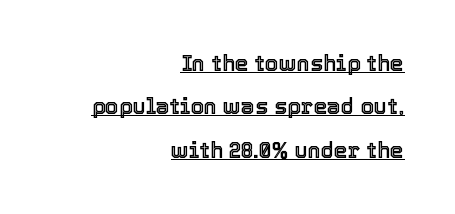
In CSS terms this would be text-align: right. Honestly, the rows look like they've been pulled way apart. Tracking here is standard; glyphs follow each other at the usual distance. Honestly, the underline is the first thing you notice here. Italic? Not at all — the glyphs are vertical.
